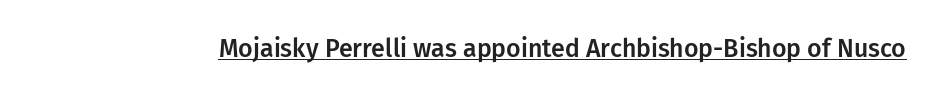
Q: Is the text italic (slanted)? A: No, it is upright.
Q: Is the text underlined? A: Yes.
Q: Is the spacing between letters normal or unusually wide? A: Normal.
